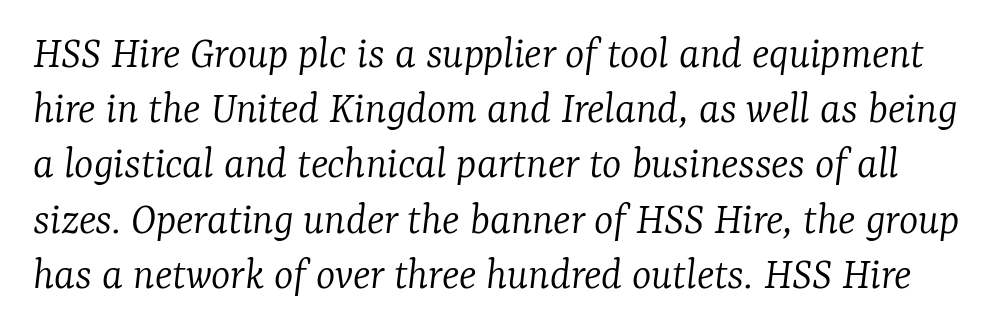
The letterforms sit at book weight or below. The rendering shows small feet on the letterforms — a serif design. Each letter keeps its own natural width here, so spacing adapts to shape. This is oblique type, the kind used for emphasis or titles. These lines keep a tight, regular rhythm from letter to letter.
